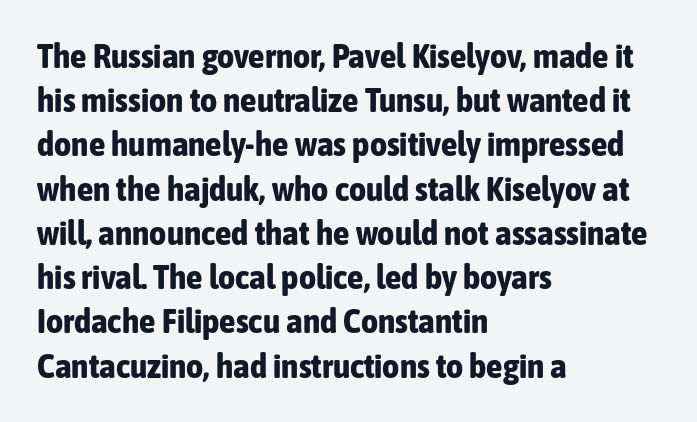
Q: Is the text bold? A: Yes.
Q: Is the text italic (slanted)? A: No, it is upright.
Q: Is the typeface a serif or a sans-serif typeface? A: Sans-serif.
Q: Is the text underlined? A: No.
Q: How is the paragraph aligned? A: Left-aligned.
Q: Is the spacing between letters normal or unusually wide? A: Normal.
Q: Is the spacing between lines tight, normal or loose? A: Normal.
Q: Width (condensed, normal, or wide)? A: Condensed.
Q: Stroke contrast? A: Low.
Q: x-height? A: Medium.
Q: Monospaced? A: No.
